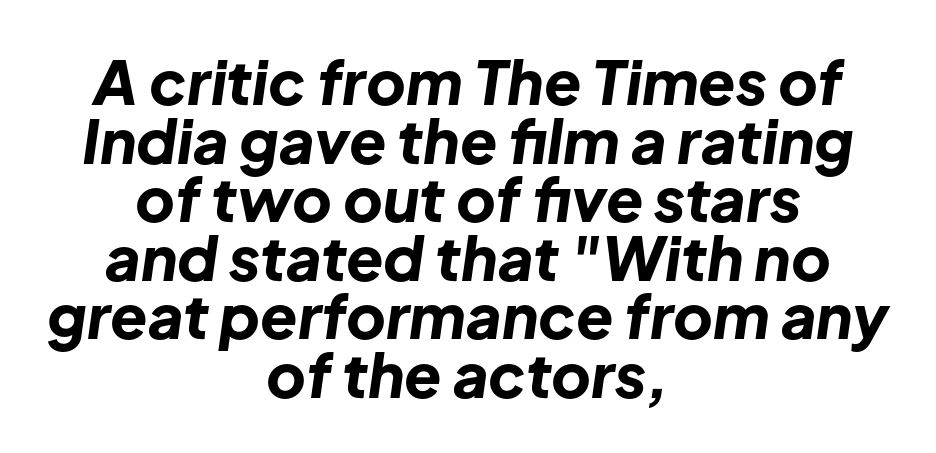
Whoever set this chose condensed vertical rhythm over breathing room. Notice how the passage keeps no hard edge, just a central spine. A typesetter would call this zero additional tracking. These lines were composed using italics. Decoration check: the copy has no underline. The passage shown is emphatically bold.
